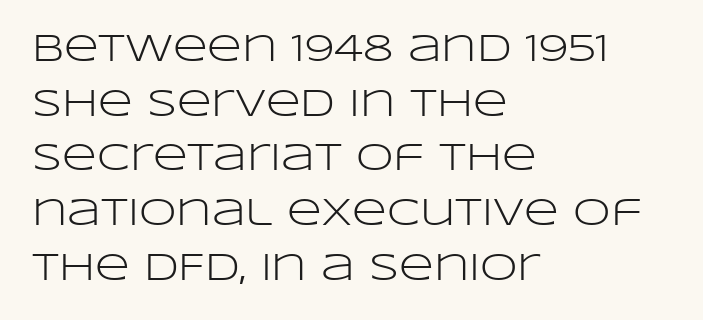
The words here are not underlined. Weight: regular or lighter. Vertically, the passage feels balanced, rows spaced as you'd expect. Do the characters align in a grid? No, the font is proportional. The type family on display is of the sans-serif kind.
